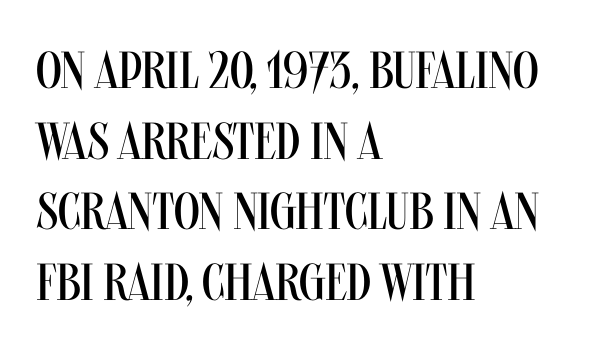
Q: Is the text bold? A: No.
Q: Is the text italic (slanted)? A: No, it is upright.
Q: Is the typeface a serif or a sans-serif typeface? A: Sans-serif.
Q: Is the text underlined? A: No.
Q: How is the paragraph aligned? A: Left-aligned.
Q: Is the spacing between letters normal or unusually wide? A: Normal.
Q: Is the spacing between lines tight, normal or loose? A: Normal.
Q: Width (condensed, normal, or wide)? A: Condensed.
Q: Stroke contrast? A: Medium.
Q: x-height? A: Large.
Q: Monospaced? A: No.
